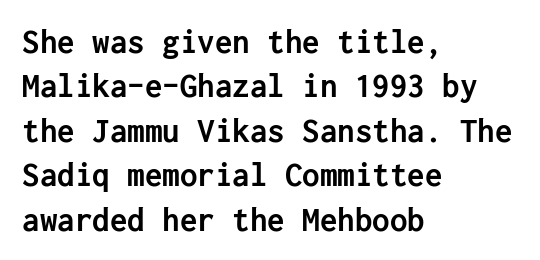
Q: Is the text bold? A: Yes.
Q: Is the text italic (slanted)? A: No, it is upright.
Q: Is the typeface a serif or a sans-serif typeface? A: Sans-serif.
Q: Is the text underlined? A: No.
Q: How is the paragraph aligned? A: Left-aligned.
Q: Is the spacing between letters normal or unusually wide? A: Normal.
Q: Is the spacing between lines tight, normal or loose? A: Normal.
Q: Width (condensed, normal, or wide)? A: Normal.
Q: Stroke contrast? A: Low.
Q: x-height? A: Medium.
